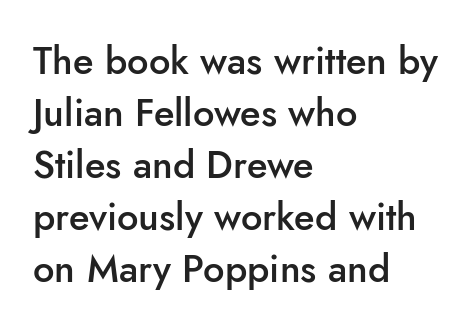
Q: Is the text bold? A: Semi-bold.
Q: Is the text italic (slanted)? A: No, it is upright.
Q: Is the typeface a serif or a sans-serif typeface? A: Sans-serif.
Q: Is the text underlined? A: No.
Q: How is the paragraph aligned? A: Left-aligned.
Q: Is the spacing between letters normal or unusually wide? A: Normal.
Q: Is the spacing between lines tight, normal or loose? A: Normal.
Q: Width (condensed, normal, or wide)? A: Normal.
Q: Stroke contrast? A: Low.
Q: x-height? A: Small.
Q: Monospaced? A: No.
